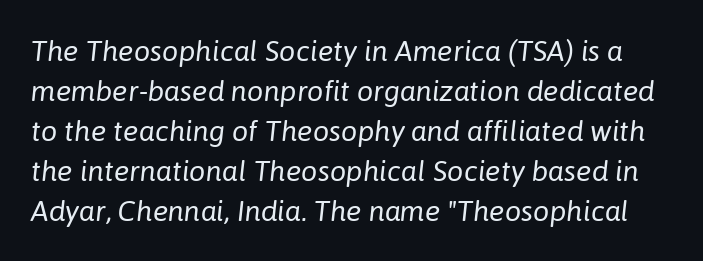
Interline gaps are of average width in this sample. Here the designer chose a conventional face with non-uniform glyph widths. Compared with ordinary roman type, these characters are visibly tilted. The passage shown is not underscored anywhere.
